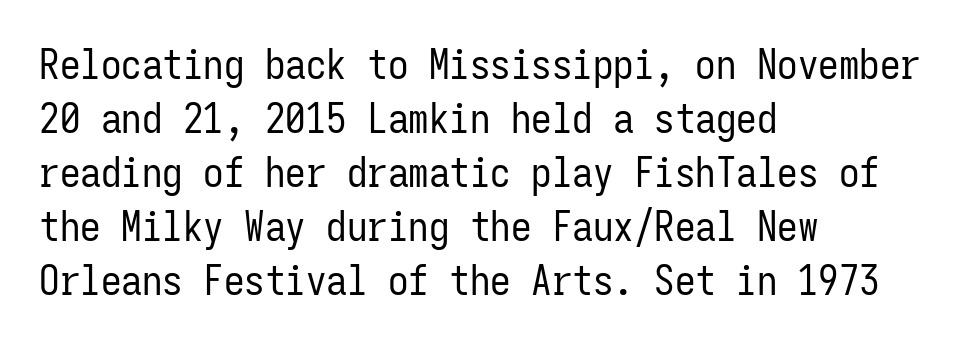
Q: Is the text bold? A: No.
Q: Is the text italic (slanted)? A: No, it is upright.
Q: Is the typeface a serif or a sans-serif typeface? A: Sans-serif.
Q: Is the text underlined? A: No.
Q: How is the paragraph aligned? A: Left-aligned.
Q: Is the spacing between letters normal or unusually wide? A: Normal.
Q: Is the spacing between lines tight, normal or loose? A: Normal.
Q: Width (condensed, normal, or wide)? A: Condensed.
Q: Stroke contrast? A: Low.
Q: x-height? A: Medium.
Q: Monospaced? A: Yes.
